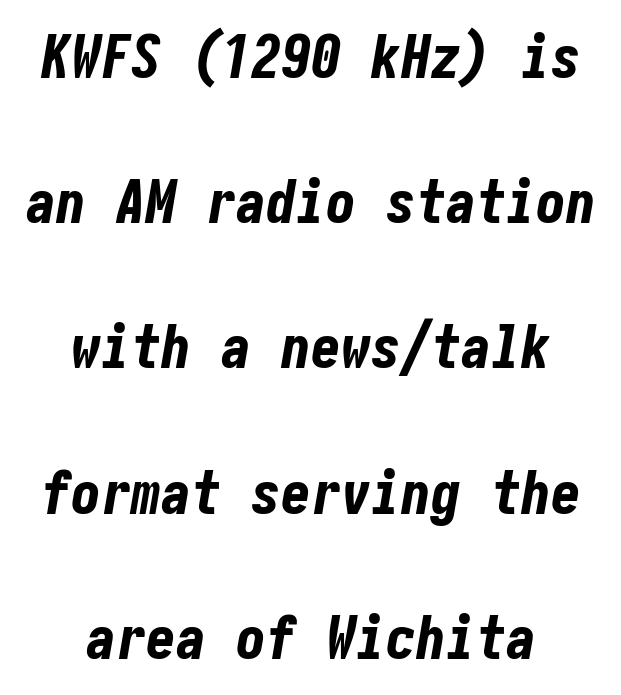
{"italic": "yes", "lean": "right", "slant_degrees": 10, "bold": "yes", "weight": "bold", "width": "condensed", "stroke_contrast": "low", "x_height": "medium", "underline": "no", "align": "center", "line_spacing": "loose", "line_spacing_ratio": 2.42, "letter_spacing": "normal", "letter_spacing_em": 0.0, "glyph_px": 60}
